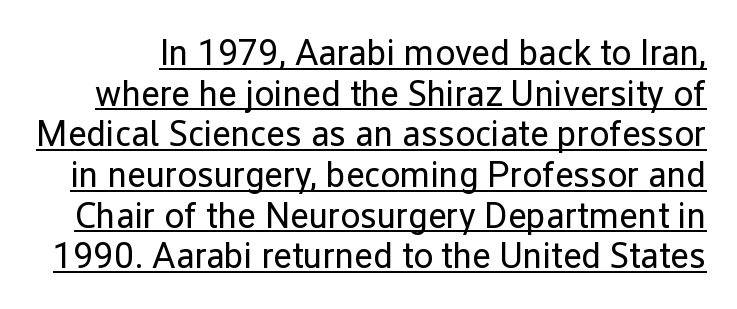
The image shows 36 px regular-weight sans-serif type, upright; set tight line spacing (1.13x), normal letter spacing, underlined; low stroke contrast and a medium x-height.
